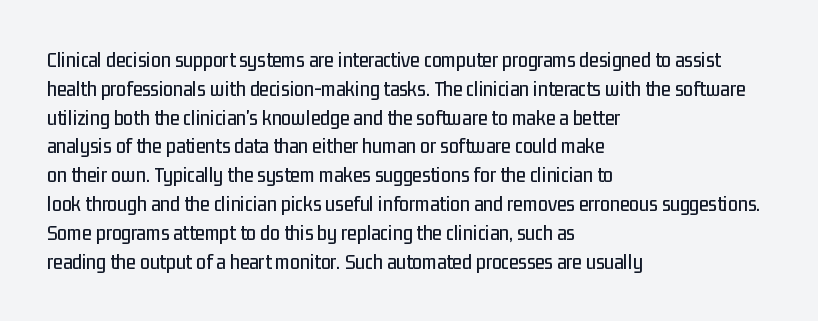
The image shows 22 px text type, upright; set left-aligned, normal line spacing (1.31x), normal letter spacing, not underlined.
